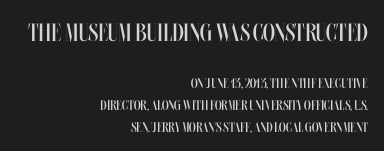
The image shows 25 px text type, upright; set right-aligned, normal line spacing (1.54x), normal letter spacing, not underlined; the first (top) block is 1.79x larger.
